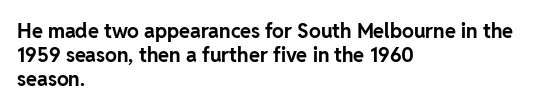
{"italic": "no", "bold": "yes", "underline": "no", "align": "left", "line_spacing_ratio": 1.21, "letter_spacing": "normal", "letter_spacing_em": 0.0, "glyph_px": 20}
